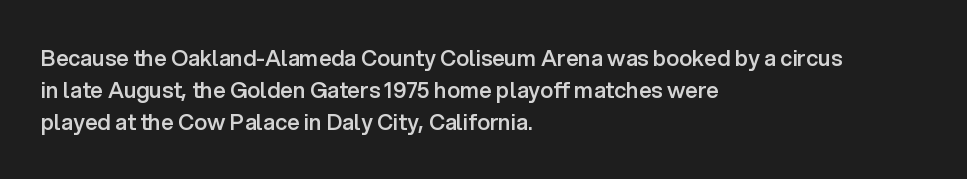
The image shows 22 px text type, upright; set left-aligned, normal line spacing (1.45x), normal letter spacing, not underlined.
